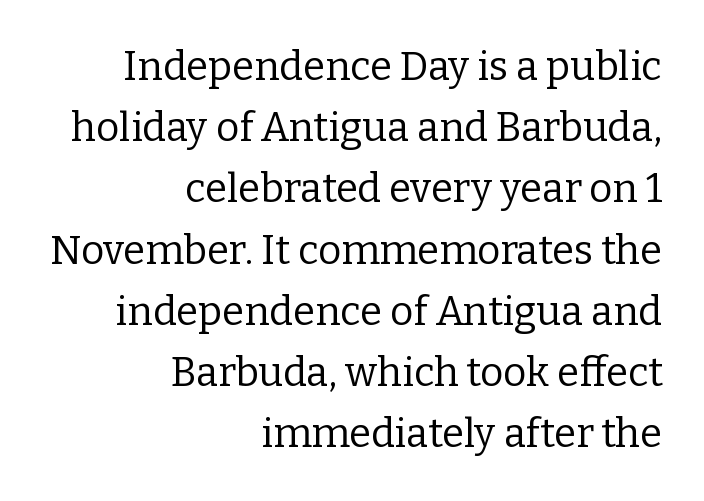
Q: Is the text bold? A: No.
Q: Is the text italic (slanted)? A: No, it is upright.
Q: Is the typeface a serif or a sans-serif typeface? A: Serif.
Q: Is the text underlined? A: No.
Q: How is the paragraph aligned? A: Right-aligned.
Q: Is the spacing between letters normal or unusually wide? A: Normal.
Q: Is the spacing between lines tight, normal or loose? A: Normal.
Q: Width (condensed, normal, or wide)? A: Normal.
Q: Stroke contrast? A: Low.
Q: x-height? A: Medium.
Q: Monospaced? A: No.
